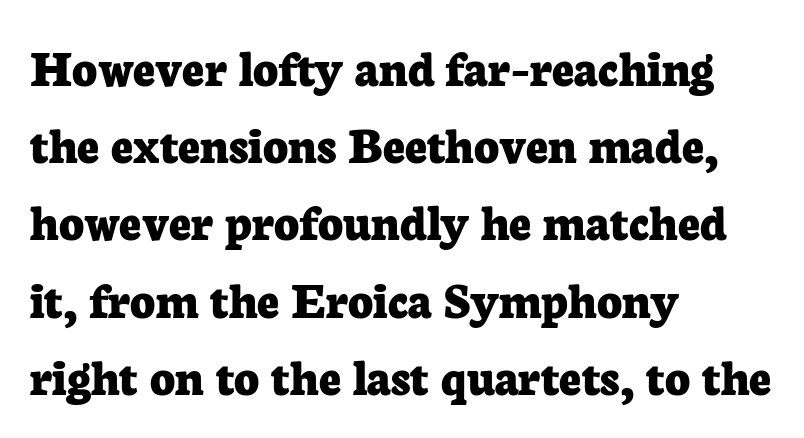
The image shows 54 px bold serif type, upright; set left-aligned, normal line spacing (1.43x), normal letter spacing, not underlined; low stroke contrast and a medium x-height.
